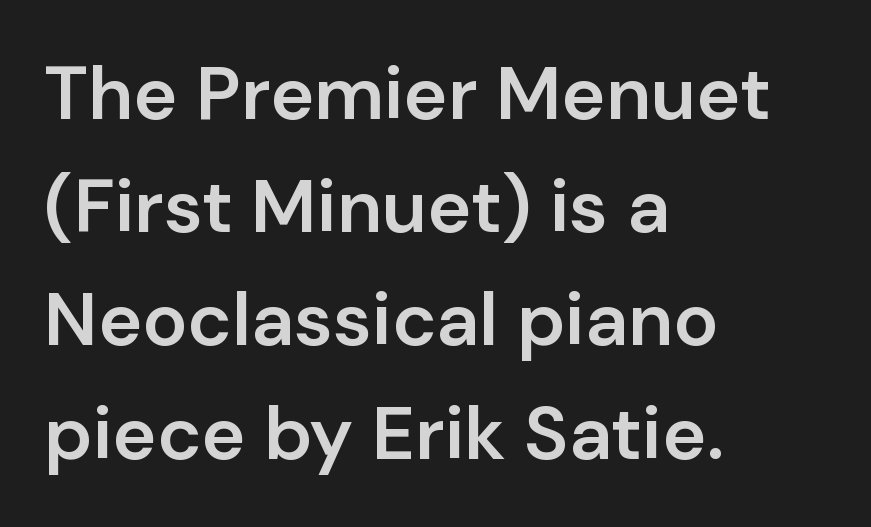
{"serif": "no", "italic": "no", "bold": "semi", "weight": "semibold", "width": "normal", "stroke_contrast": "low", "x_height": "medium", "monospaced": "no", "underline": "no", "align": "left", "line_spacing": "normal", "line_spacing_ratio": 1.51, "letter_spacing": "normal", "letter_spacing_em": 0.0, "glyph_px": 75}
